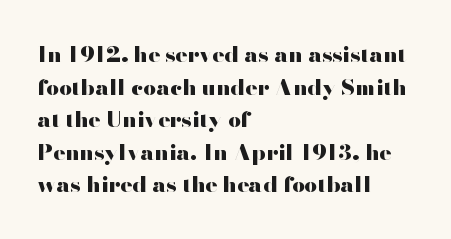
The image shows 22 px bold type, upright; set left-aligned, normal line spacing (1.48x), normal letter spacing, not underlined.
